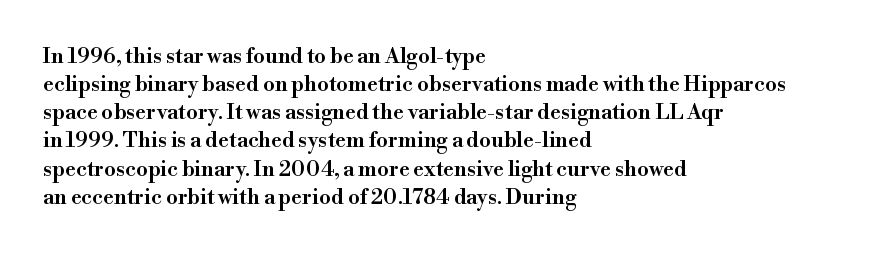
The axis of the letterforms is exactly vertical. The block of text has a typical density, with ordinary space between rows. Plain, unruled lines of type. Slightly chunky letters — semibold, I'd say, not full bold. Left-aligned paragraph, ragged on the right.
